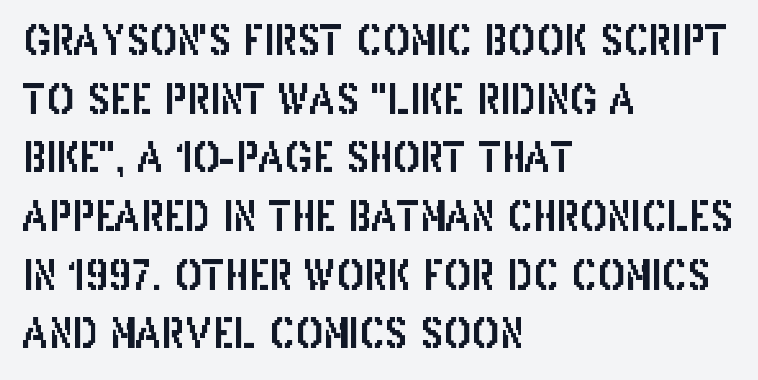
Spacing verdict: proportional, widths tailored to each character. The passage shown is not underscored anywhere. Typeset ragged right — the left edge is the straight one. The lettering stays uniformly vertical, giving the passage a roman look. Is there much room between lines? A standard amount, neither cramped nor airy.
